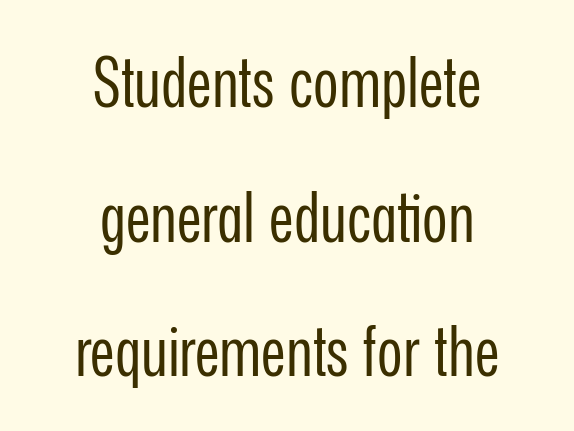
The image shows 69 px regular-weight, condensed sans-serif type, upright; set centered, loose line spacing (1.95x), normal letter spacing, not underlined; low stroke contrast and a medium x-height.
